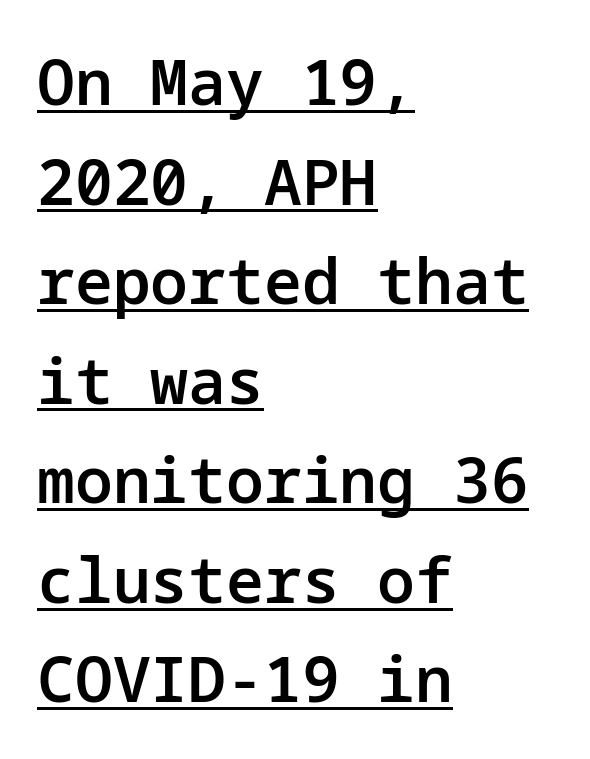
{"serif": "no", "italic": "no", "bold": "semi", "weight": "semibold", "width": "normal", "stroke_contrast": "low", "x_height": "medium", "underline": "yes", "align": "left", "line_spacing": "normal", "line_spacing_ratio": 1.58, "letter_spacing": "normal", "letter_spacing_em": 0.0, "glyph_px": 63}
